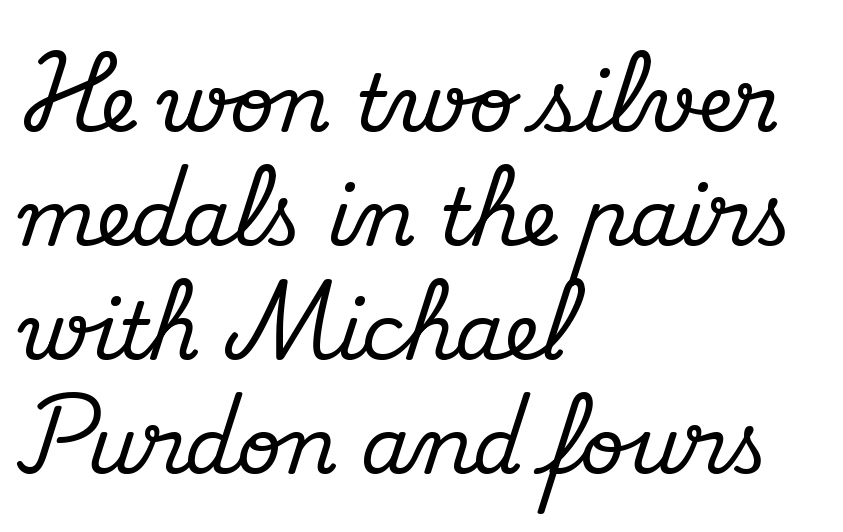
The image shows 78 px serif type; set left-aligned, normal line spacing (1.46x), normal letter spacing, not underlined; medium stroke contrast and a small x-height.
